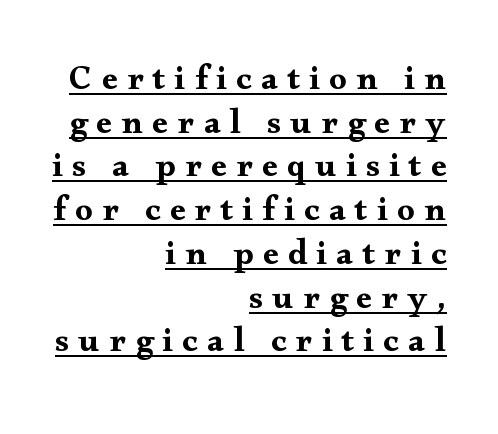
The image shows 35 px wide serif type, upright; set right-aligned, normal line spacing (1.25x), unusually wide letter spacing (+0.27 em), underlined; medium stroke contrast and a small x-height.
